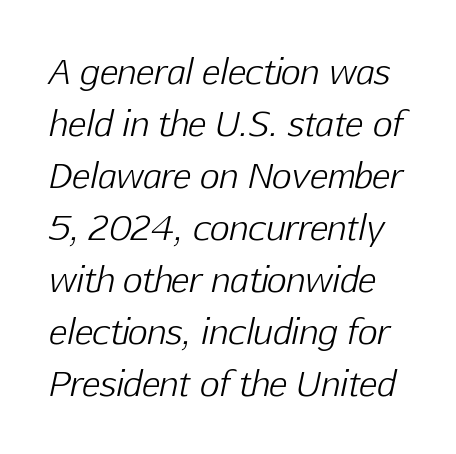
No extra tracking has been applied to these lines. Words float on clear page, feet unadorned. Does the lettering tilt? It does — this is italic. The font sits on the lighter half of the weight spectrum, regular included.
